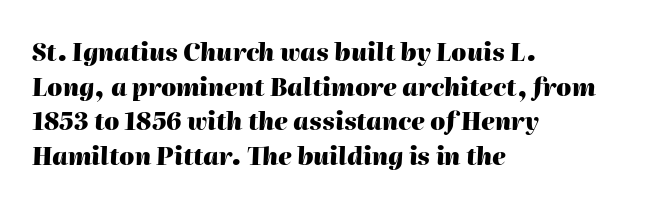
The image shows 24 px bold type, italic (leaning right); set left-aligned, normal line spacing (1.44x), normal letter spacing, not underlined.
